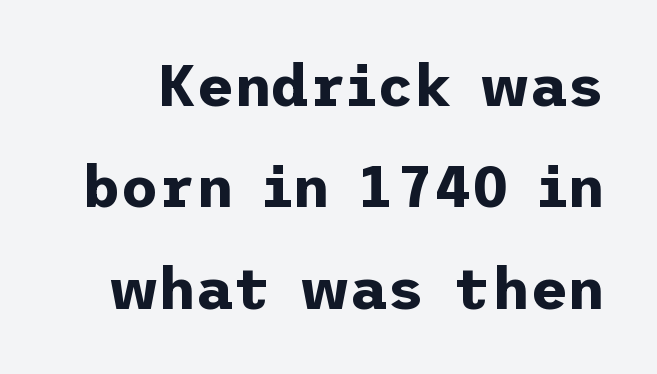
Q: Is the text bold? A: Yes.
Q: Is the text italic (slanted)? A: No, it is upright.
Q: Is the typeface a serif or a sans-serif typeface? A: Sans-serif.
Q: Is the text underlined? A: No.
Q: Is the spacing between letters normal or unusually wide? A: Normal.
Q: Width (condensed, normal, or wide)? A: Normal.
Q: Stroke contrast? A: Low.
Q: x-height? A: Medium.
